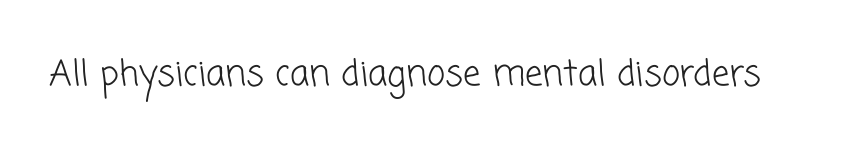
{"serif": "no", "bold": "no", "weight": "light", "width": "normal", "stroke_contrast": "low", "x_height": "medium", "monospaced": "no", "underline": "no", "letter_spacing": "normal", "letter_spacing_em": 0.0, "glyph_px": 35}
